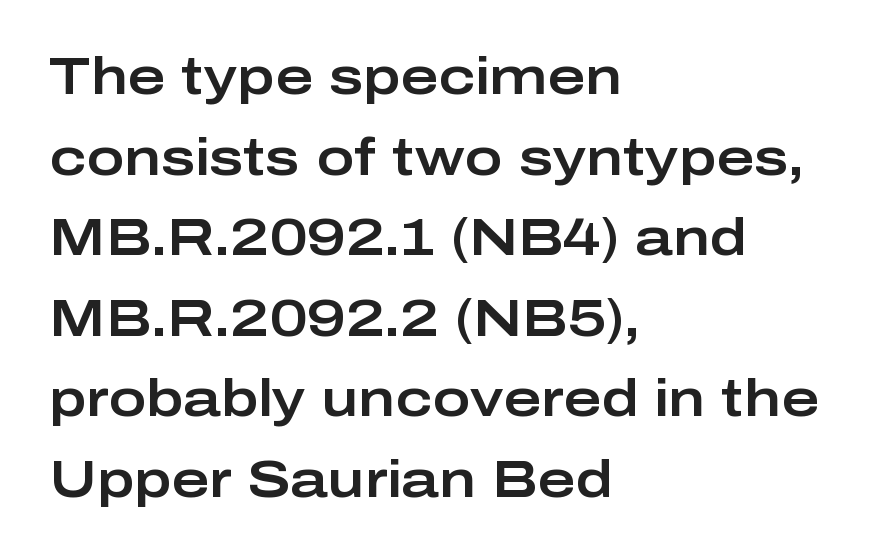
The image shows 51 px wide sans-serif type, upright; set left-aligned, normal line spacing (1.58x), normal letter spacing, not underlined; low stroke contrast and a medium x-height.
